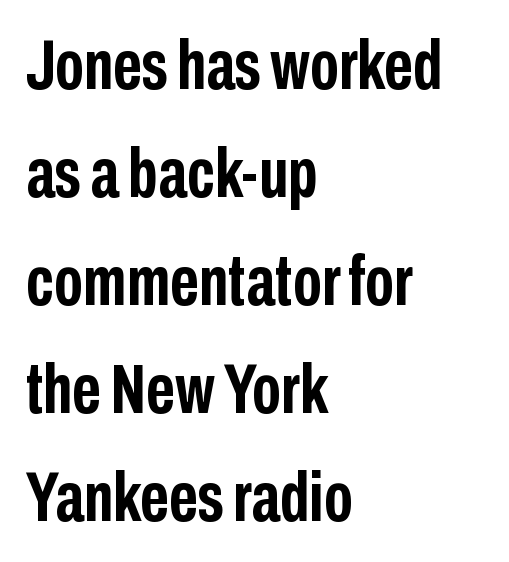
Q: Is the text bold? A: Yes.
Q: Is the text italic (slanted)? A: No, it is upright.
Q: Is the typeface a serif or a sans-serif typeface? A: Sans-serif.
Q: Is the text underlined? A: No.
Q: How is the paragraph aligned? A: Left-aligned.
Q: Is the spacing between letters normal or unusually wide? A: Normal.
Q: Is the spacing between lines tight, normal or loose? A: Normal.
Q: Width (condensed, normal, or wide)? A: Condensed.
Q: Stroke contrast? A: Low.
Q: x-height? A: Medium.
Q: Monospaced? A: No.
